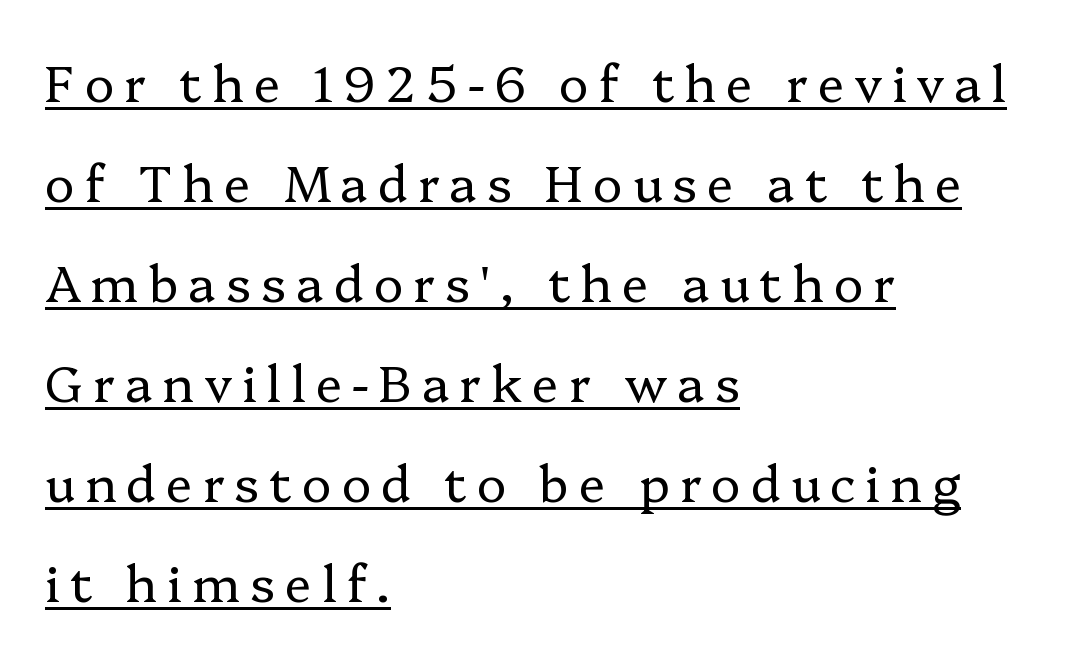
Q: Is the text bold? A: No.
Q: Is the text italic (slanted)? A: No, it is upright.
Q: Is the typeface a serif or a sans-serif typeface? A: Serif.
Q: Is the text underlined? A: Yes.
Q: How is the paragraph aligned? A: Left-aligned.
Q: Is the spacing between letters normal or unusually wide? A: Unusually wide.
Q: Is the spacing between lines tight, normal or loose? A: Loose.
Q: Width (condensed, normal, or wide)? A: Normal.
Q: Stroke contrast? A: Low.
Q: x-height? A: Medium.
Q: Monospaced? A: No.
